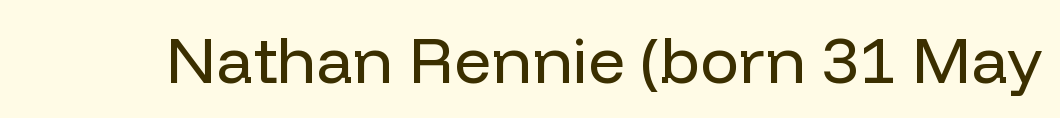
You can tell it's not italic because the verticals are truly vertical. Think of a printed novel: that variable character pitch is what you see here. This rendering employs a face without finishing strokes, i.e., a sans-serif. The area under the type is left untouched. On a weight scale, this lands at 450 or below.
